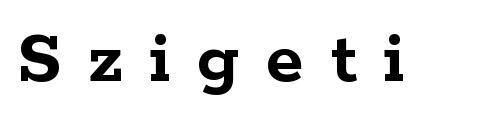
The image shows 78 px semibold, wide serif type, upright; set unusually wide letter spacing (+0.34 em), not underlined; low stroke contrast and a medium x-height.
